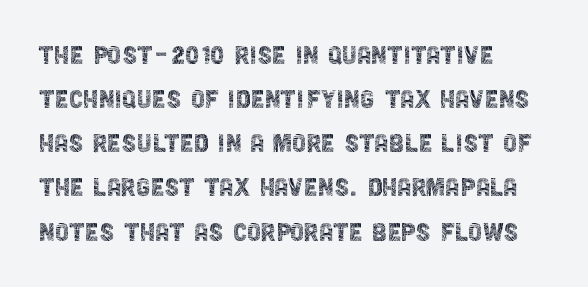
Q: Is the text bold? A: No.
Q: Is the text italic (slanted)? A: No, it is upright.
Q: Is the typeface a serif or a sans-serif typeface? A: Sans-serif.
Q: Is the text underlined? A: No.
Q: How is the paragraph aligned? A: Left-aligned.
Q: Is the spacing between letters normal or unusually wide? A: Normal.
Q: Is the spacing between lines tight, normal or loose? A: Normal.
Q: Width (condensed, normal, or wide)? A: Condensed.
Q: x-height? A: Large.
Q: Monospaced? A: No.
